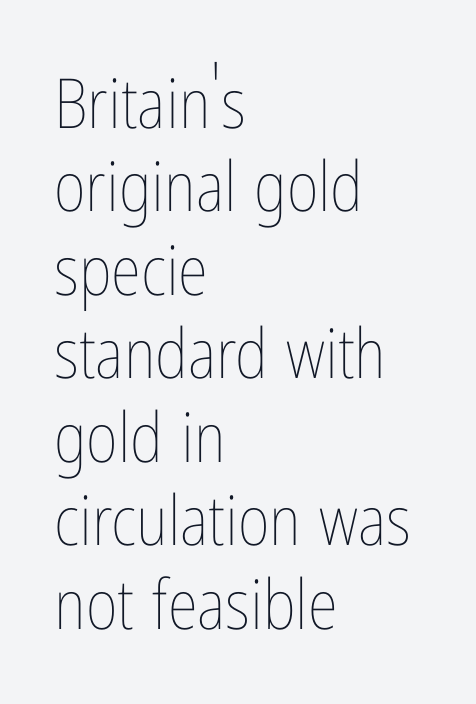
The tracking reads as untouched default to a designer's eye. Ascenders rise straight up at ninety degrees. The space directly below the letters is spotless. A student would call this left alignment; a typographer would say flush left, rag right. The font is comparable to plain body text, perhaps lighter. Varying glyph widths throughout — classic text-font behaviour.
